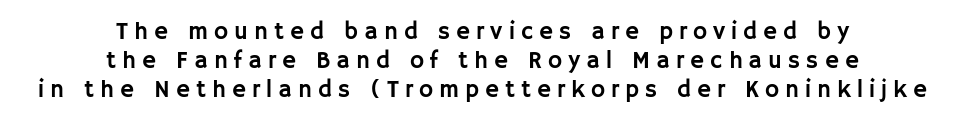
Q: Is the text italic (slanted)? A: No, it is upright.
Q: Is the text underlined? A: No.
Q: How is the paragraph aligned? A: Centered.
Q: Is the spacing between letters normal or unusually wide? A: Unusually wide.
